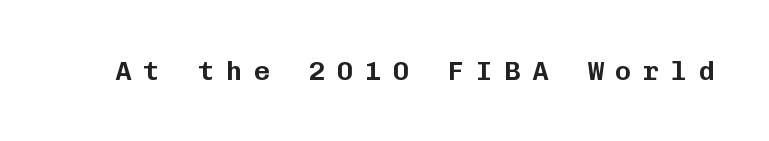
{"italic": "no", "underline": "no", "letter_spacing": "wide", "letter_spacing_em": 0.43, "glyph_px": 27}
